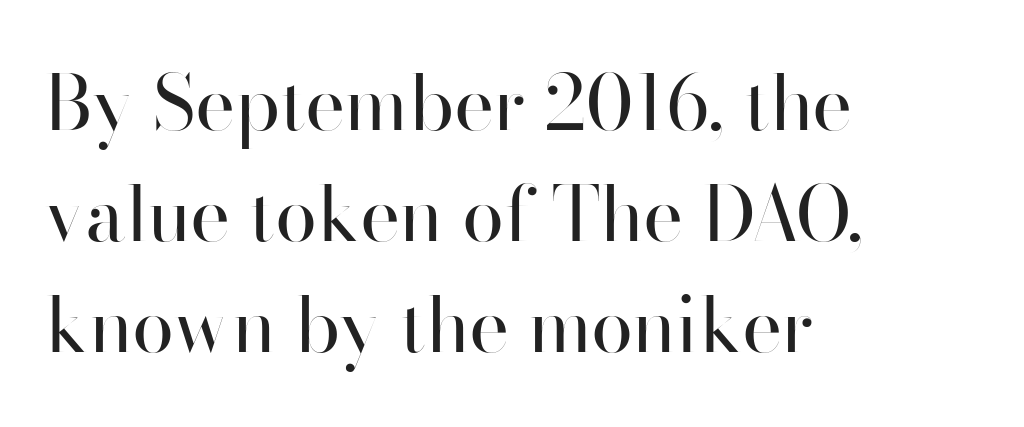
The image shows 76 px regular-weight sans-serif type, upright; set left-aligned, normal line spacing (1.46x), normal letter spacing, not underlined; high stroke contrast and a small x-height.
